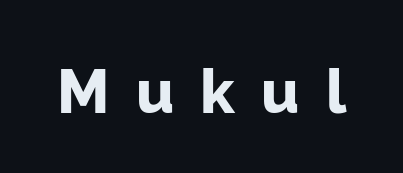
{"serif": "no", "italic": "no", "bold": "yes", "weight": "bold", "width": "normal", "stroke_contrast": "low", "x_height": "medium", "monospaced": "no", "underline": "no", "letter_spacing": "wide", "letter_spacing_em": 0.43, "glyph_px": 61}
